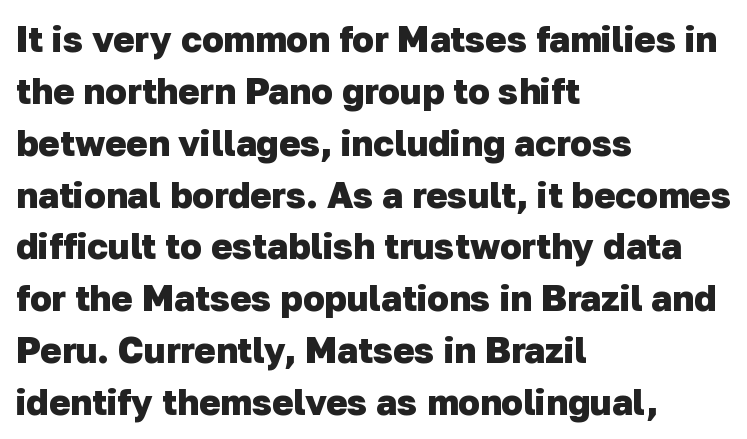
Q: Is the text bold? A: Yes.
Q: Is the typeface a serif or a sans-serif typeface? A: Sans-serif.
Q: Is the text underlined? A: No.
Q: How is the paragraph aligned? A: Left-aligned.
Q: Is the spacing between letters normal or unusually wide? A: Normal.
Q: Is the spacing between lines tight, normal or loose? A: Normal.
Q: Width (condensed, normal, or wide)? A: Normal.
Q: Stroke contrast? A: Low.
Q: x-height? A: Medium.
Q: Monospaced? A: No.
